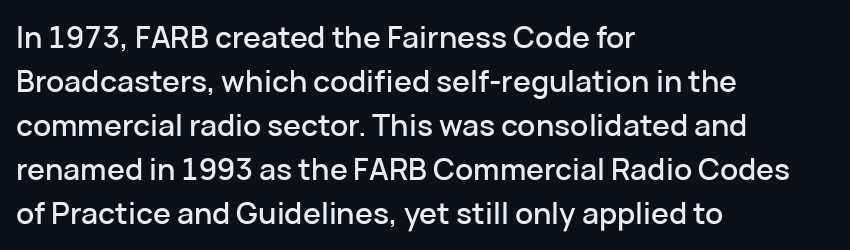
The zone under the glyphs is completely vacant. Nothing unusual about the tracking: characters are spaced as the font intends. Regular leading. Each letter keeps its own natural width here, so spacing adapts to shape.
